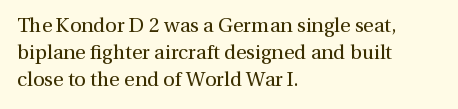
The image shows 20 px text type, upright; set left-aligned, normal line spacing (1.36x), normal letter spacing, not underlined.
